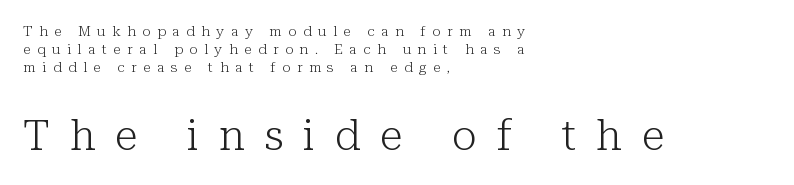
The text block is weighted toward the left margin, trailing off unevenly rightward. Type style note: has serifs. Posture: vertical. Summary of vertical rhythm: regular, with standard interline spacing.
